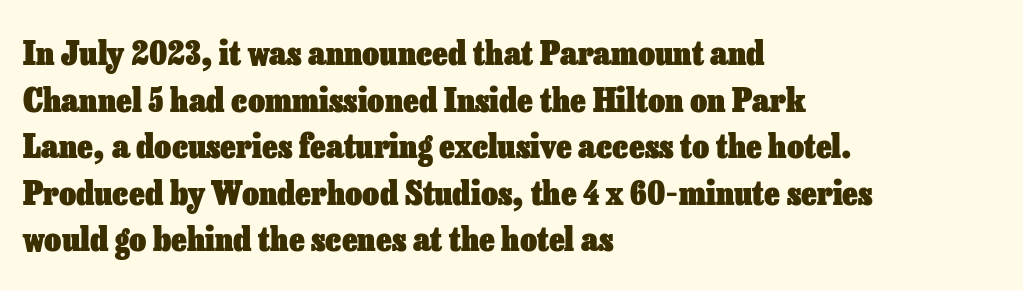
The image shows 33 px heavy type, upright; set left-aligned, normal line spacing (1.41x), normal letter spacing, not underlined; low stroke contrast and a medium x-height.
